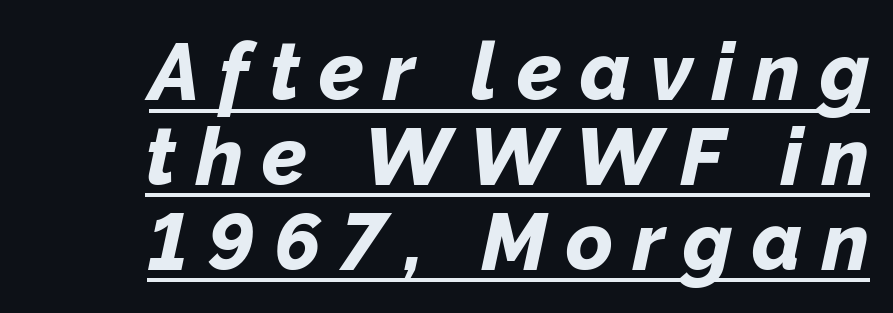
These characters rest on top of a visible drawn line. The passage shown leans; its letterforms are oblique. This block would grow much taller if given ordinary leading; it's compressed now. Note the varied advance widths — an 'i' is clearly narrower than an 'm'. Is the type bold? Yes — the strokes are clearly thick and heavy. Spacing between characters has been opened up far beyond the box default.
